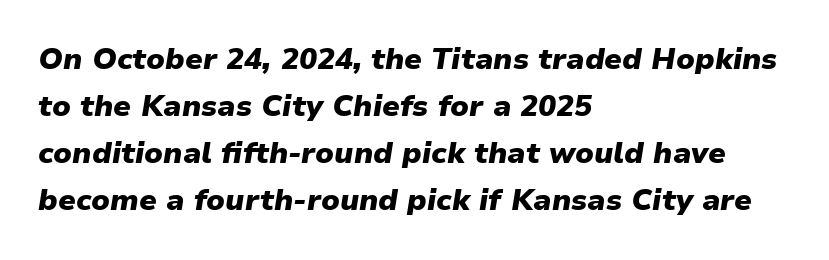
{"italic": "yes", "lean": "right", "slant_degrees": 9, "bold": "yes", "weight": "heavy", "width": "normal", "stroke_contrast": "low", "x_height": "medium", "monospaced": "no", "underline": "no", "align": "left", "line_spacing": "normal", "line_spacing_ratio": 1.57, "letter_spacing": "normal", "letter_spacing_em": 0.0, "glyph_px": 30}
